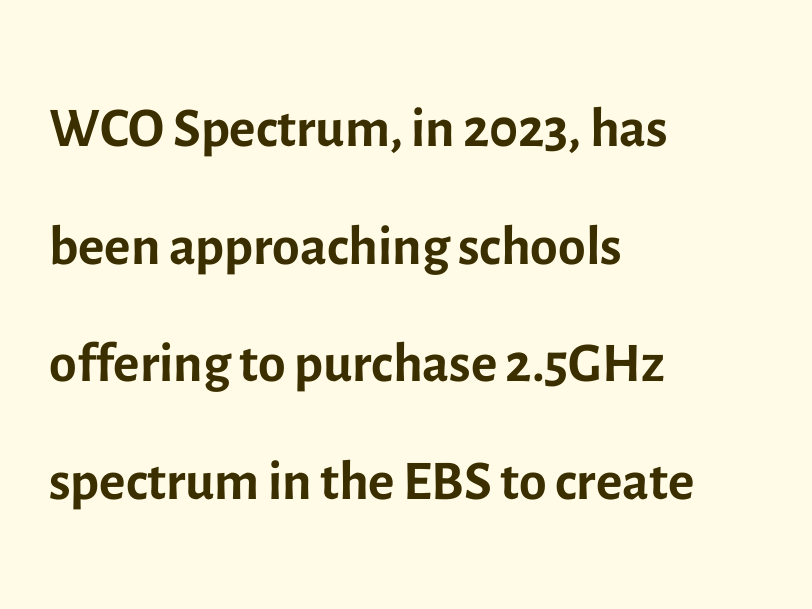
The weight tops out at a normal text grade. Spacing verdict: proportional, widths tailored to each character. A student would call this left alignment; a typographer would say flush left, rag right. This is the regular roman posture of the typeface.
